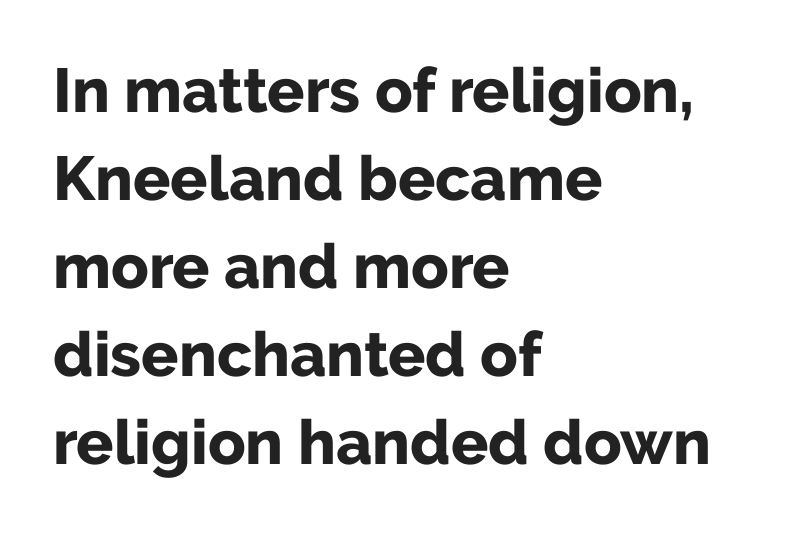
Every character sits straight up, as roman type does. Character widths vary here, with narrow letters taking less room than wide ones. Glyph-to-glyph distance matches everyday printed text. A typesetter would call this leading conventional body-copy spacing. Any mark beneath the type? The region is blank. These words are printed bold, with thick strokes throughout.
